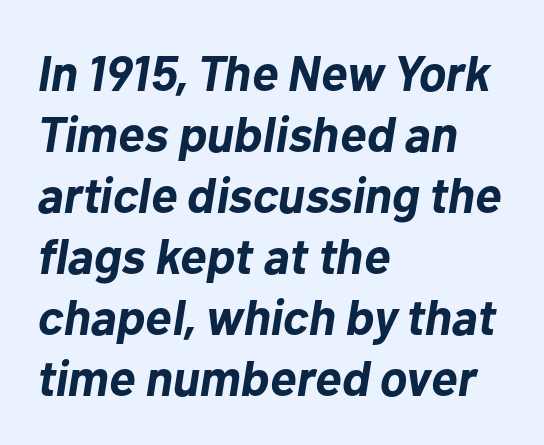
A typesetter would call this proportional, since set widths differ per character. Posture: slanted. Glyph-to-glyph distance matches everyday printed text. Short and long lines alike share a common starting point at left.
